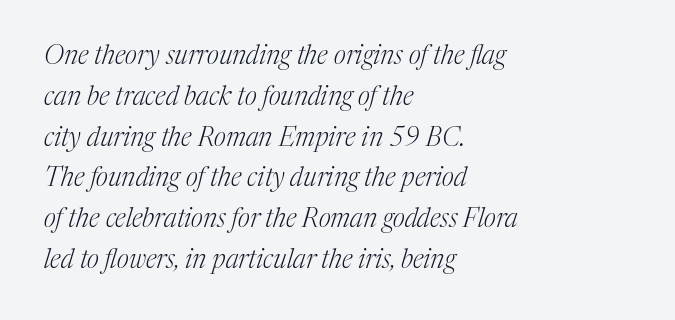
The image shows 26 px text type, italic (leaning right); set left-aligned, normal line spacing (1.57x), normal letter spacing, not underlined.
